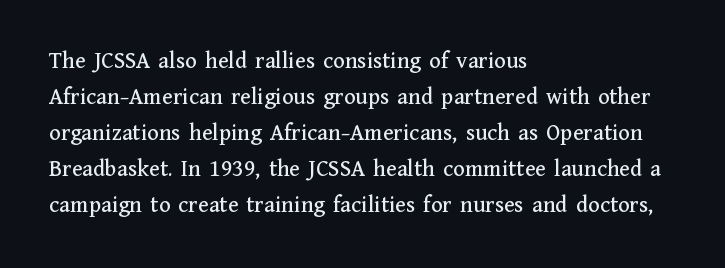
You can tell it's not italic because the verticals are truly vertical. Whoever set this chose a conventional vertical rhythm. The line texture is even and compact thanks to regular tracking. Each row of text sits above clean, open space.
